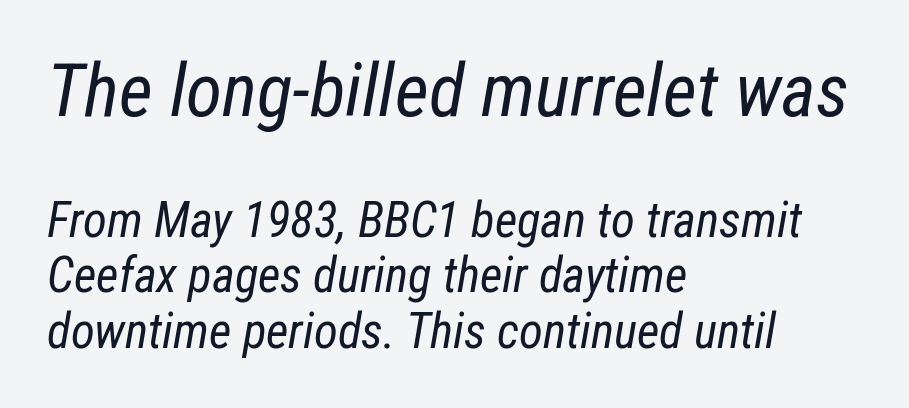
{"italic": "yes", "lean": "right", "slant_degrees": 12, "bold": "no", "weight": "regular", "width": "condensed", "stroke_contrast": "low", "x_height": "medium", "monospaced": "no", "underline": "no", "align": "left", "line_spacing": "tight", "line_spacing_ratio": 1.14, "letter_spacing": "normal", "letter_spacing_em": 0.0, "larger_block": "first", "size_ratio": 1.51, "glyph_px": 74}
